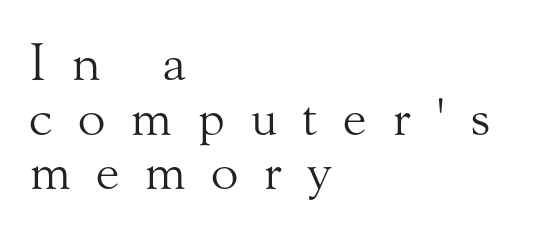
{"serif": "yes", "italic": "no", "bold": "no", "weight": "light", "width": "normal", "stroke_contrast": "medium", "x_height": "small", "monospaced": "no", "underline": "no", "align": "left", "line_spacing": "tight", "line_spacing_ratio": 1.07, "letter_spacing": "wide", "letter_spacing_em": 0.49, "glyph_px": 51}
